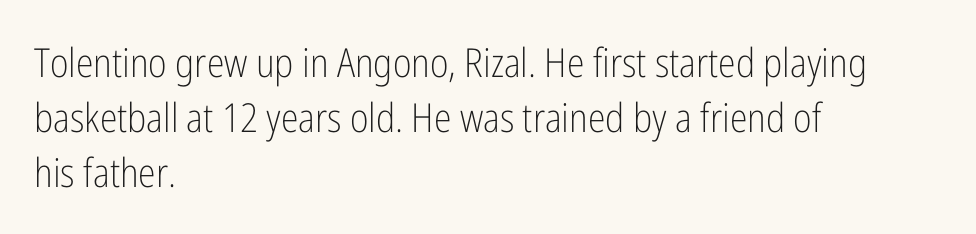
The image shows 40 px light, condensed sans-serif type, upright; set left-aligned, normal line spacing (1.38x), normal letter spacing, not underlined; low stroke contrast and a medium x-height.
